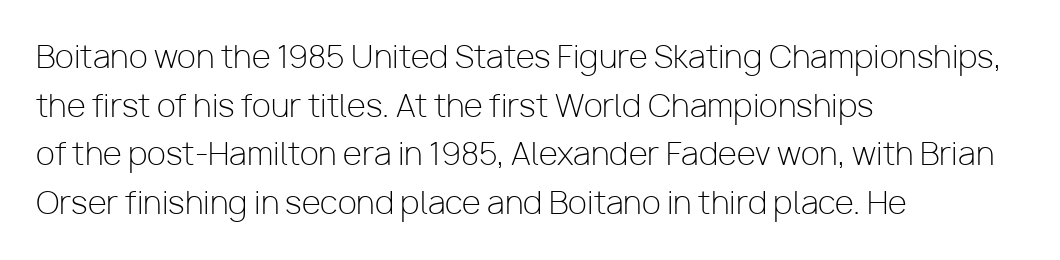
Q: Is the text bold? A: No.
Q: Is the text italic (slanted)? A: No, it is upright.
Q: Is the typeface a serif or a sans-serif typeface? A: Sans-serif.
Q: Is the text underlined? A: No.
Q: How is the paragraph aligned? A: Left-aligned.
Q: Is the spacing between letters normal or unusually wide? A: Normal.
Q: Is the spacing between lines tight, normal or loose? A: Normal.
Q: Width (condensed, normal, or wide)? A: Normal.
Q: Stroke contrast? A: Low.
Q: x-height? A: Medium.
Q: Monospaced? A: No.
